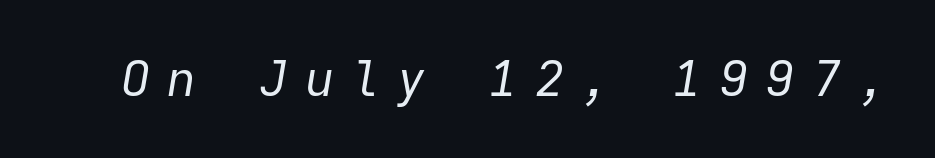
{"italic": "yes", "lean": "right", "slant_degrees": 9, "bold": "no", "weight": "regular", "width": "normal", "stroke_contrast": "low", "x_height": "medium", "monospaced": "yes", "underline": "no", "letter_spacing": "wide", "letter_spacing_em": 0.34, "glyph_px": 49}
